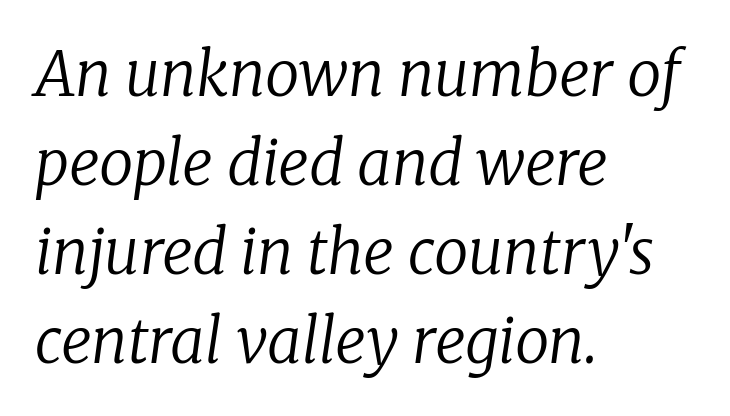
{"serif": "yes", "italic": "yes", "lean": "right", "slant_degrees": 8, "bold": "no", "weight": "regular", "width": "normal", "stroke_contrast": "low", "x_height": "medium", "monospaced": "no", "underline": "no", "align": "left", "line_spacing": "normal", "line_spacing_ratio": 1.46, "letter_spacing": "normal", "letter_spacing_em": 0.0, "glyph_px": 61}
